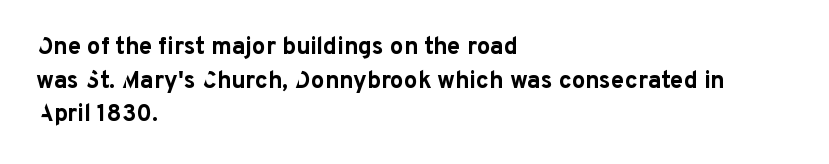
Any mark beneath the type? The region is blank. Regular leading. The face used here is rendered with its standard letterfit. These words are printed bold, with thick strokes throughout. Italic? Not at all — the glyphs are vertical. Left-aligned paragraph, ragged on the right.
